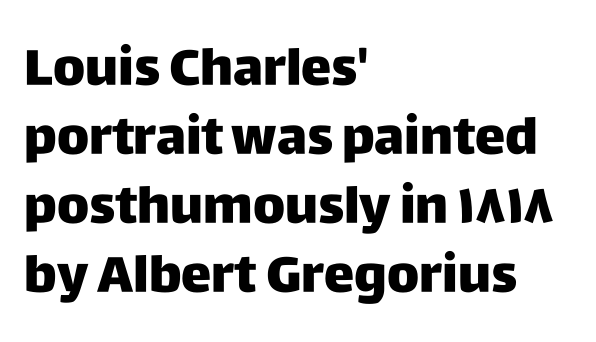
The image shows 51 px sans-serif type, upright; set left-aligned, normal line spacing (1.35x), normal letter spacing, not underlined; low stroke contrast and a large x-height.
